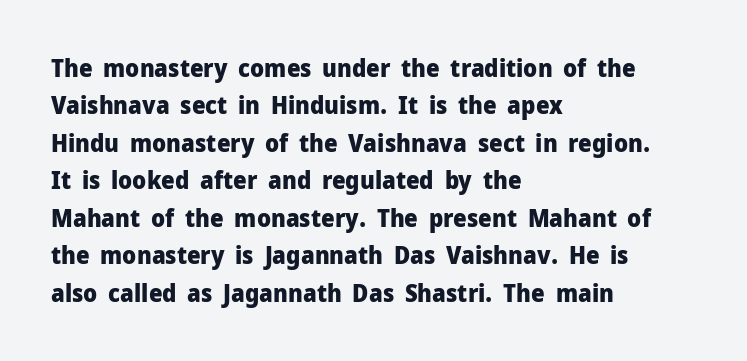
The image shows 24 px bold type, upright; set left-aligned, normal line spacing (1.56x), normal letter spacing, not underlined.
